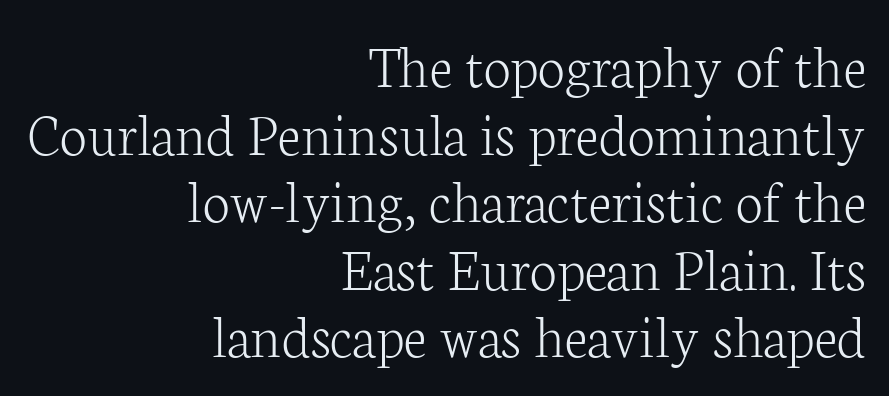
These lines are set flush right with a ragged left edge. Spacing verdict: proportional, widths tailored to each character. The characters display serif detailing at their extremities. The specimen omits any rule beneath the text block's lines.
